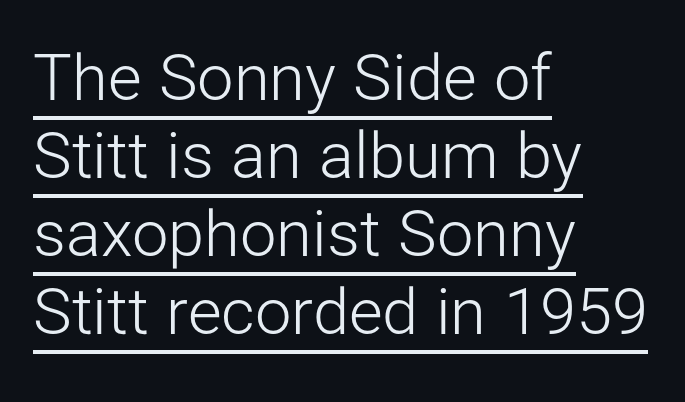
The image shows 65 px light sans-serif type, upright; set left-aligned, line spacing 1.2x, normal letter spacing, underlined; low stroke contrast and a medium x-height.
